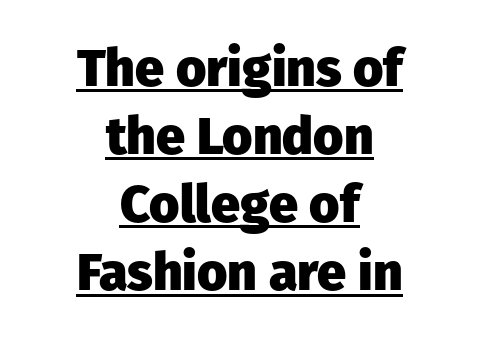
The image shows 52 px heavy sans-serif type, upright; set centered, normal line spacing (1.31x), normal letter spacing, underlined; low stroke contrast and a medium x-height.
